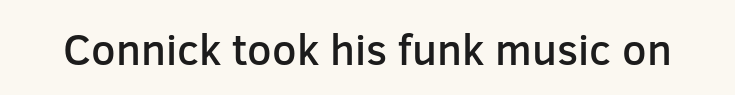
Nope, no serifs anywhere on these letters. Every letter is mildly thick-stroked: semibold rather than bold. It's the straight-up-and-down kind of type. The face used here is proportionally spaced, like ordinary book or web type. Tracking here is standard; glyphs follow each other at the usual distance. The specimen omits any rule beneath the text block's lines.
